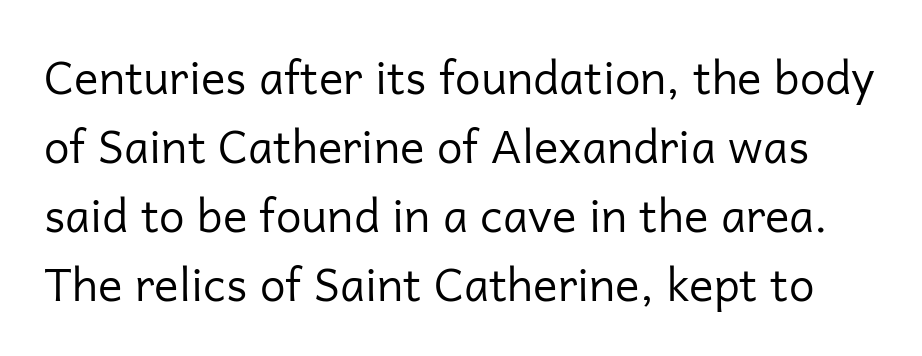
The image shows 46 px regular-weight sans-serif type, upright; set normal line spacing (1.5x), normal letter spacing, not underlined; low stroke contrast and a medium x-height.
